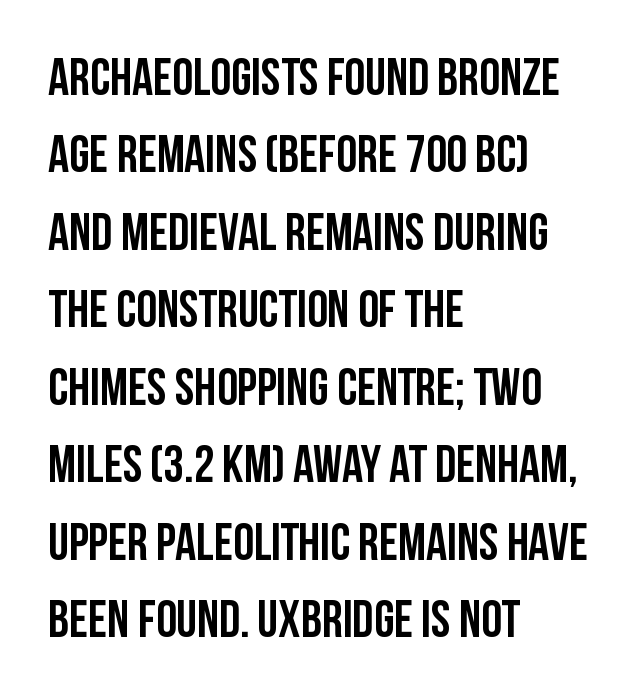
The image shows 52 px semibold, condensed sans-serif type, upright; set left-aligned, normal line spacing (1.49x), normal letter spacing, not underlined; low stroke contrast and a large x-height.
